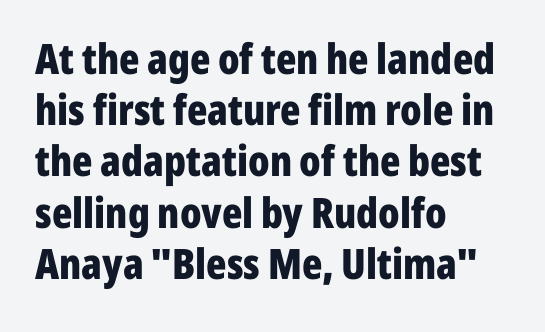
{"serif": "no", "italic": "no", "bold": "yes", "weight": "bold", "width": "condensed", "stroke_contrast": "low", "x_height": "medium", "monospaced": "no", "underline": "no", "align": "left", "line_spacing_ratio": 1.22, "letter_spacing": "normal", "letter_spacing_em": 0.0, "glyph_px": 42}
